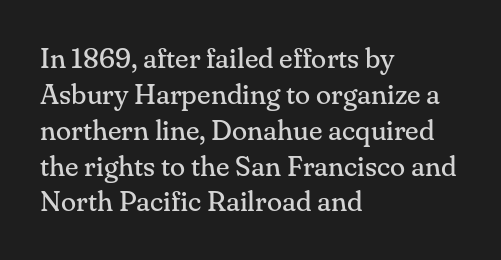
Rendered with straight, roman letterforms. Compared with a centered layout, this one pins lines to the left instead. Proportional: the letters do not fall into vertical columns. Classification — serif.
